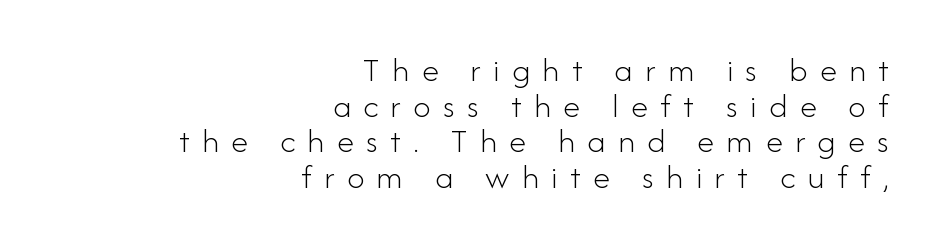
Does the type have serifs? No, each stem ends abruptly. Line endings align vertically; line beginnings do not. The face used here is proportionally spaced, like ordinary book or web type. These lines have a slow, spaced-out rhythm from letter to letter.
